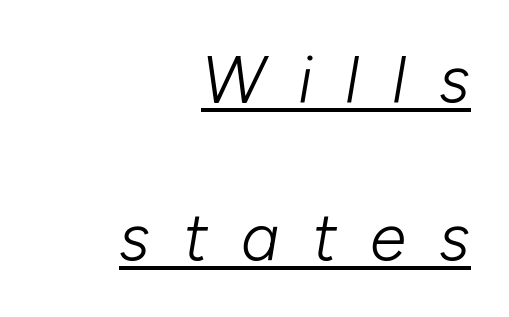
Horizontally, the lines are justified to the trailing edge only. A quiet, ordinary-to-light weight characterises the typeface. Someone cranked the tracking dial way up on this one. This sample uses an oblique cut, with every glyph tilted off the vertical. Decoration check: the copy is underlined.
